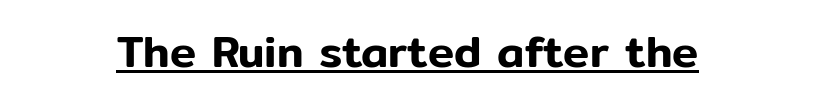
Q: Is the text italic (slanted)? A: No, it is upright.
Q: Is the typeface a serif or a sans-serif typeface? A: Sans-serif.
Q: Is the text underlined? A: Yes.
Q: How is the paragraph aligned? A: Centered.
Q: Is the spacing between letters normal or unusually wide? A: Normal.
Q: Width (condensed, normal, or wide)? A: Normal.
Q: Stroke contrast? A: Low.
Q: x-height? A: Medium.
Q: Monospaced? A: No.
